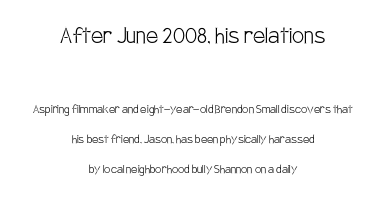
The image shows 27 px text type, upright; set centered, loose line spacing (2.15x), normal letter spacing, not underlined; the first (top) block is 1.93x larger.
